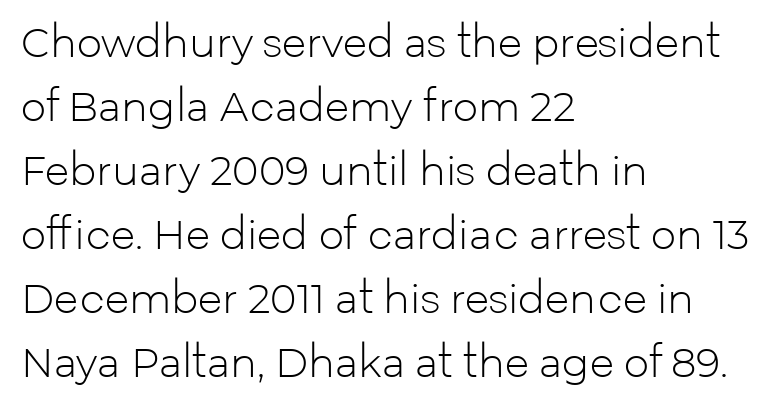
Is the letter spacing exaggerated? No — it looks like the ordinary default. The designer went with a sans here, leaving each stem footless. Weight: in the light-to-regular range. The space between consecutive lines is moderate.
